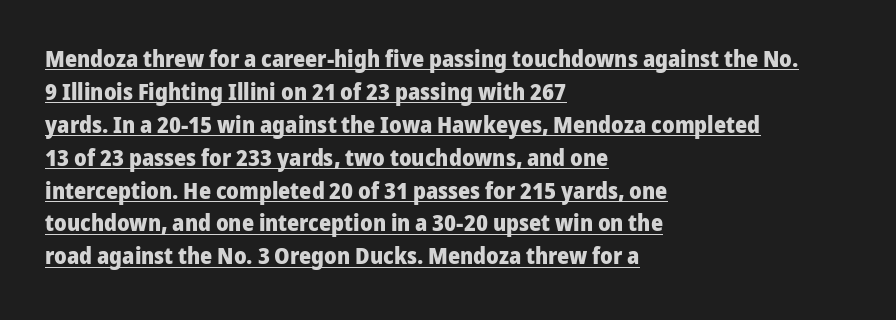
The image shows 23 px bold type, upright; set left-aligned, normal line spacing (1.43x), normal letter spacing, underlined.
